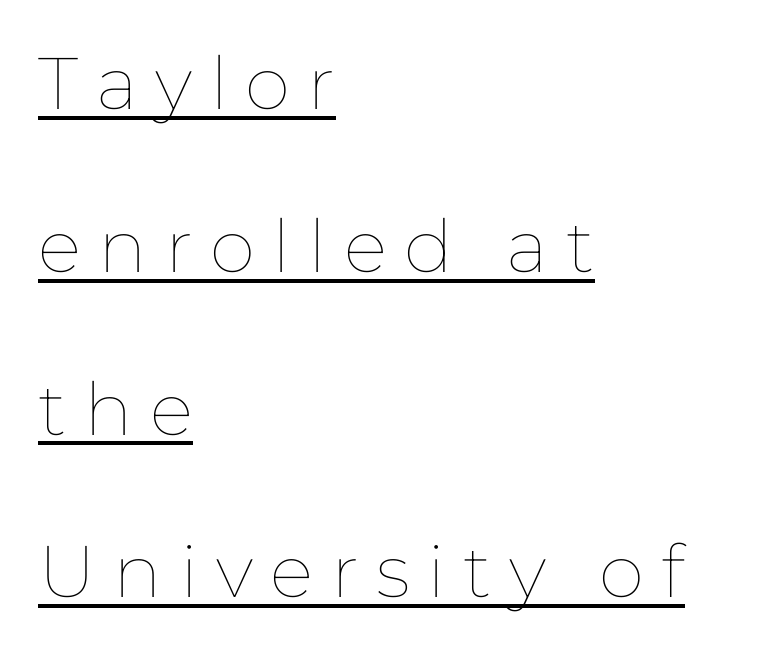
The image shows 73 px thin type, upright; set left-aligned, loose line spacing (2.23x), unusually wide letter spacing (+0.24 em), underlined; low stroke contrast and a medium x-height.
